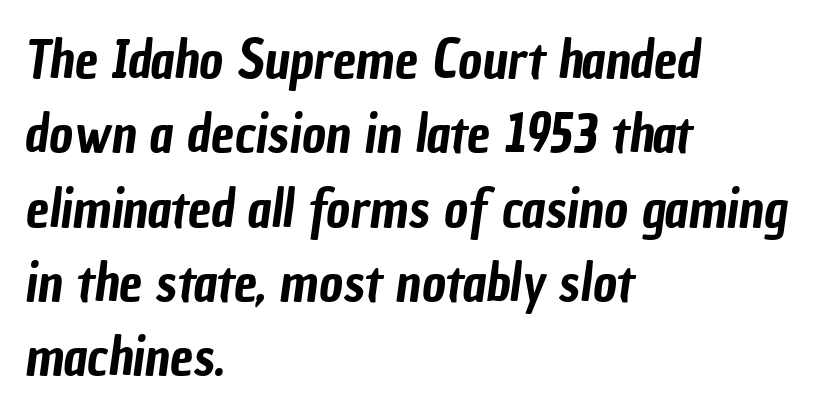
Q: Is the typeface a serif or a sans-serif typeface? A: Sans-serif.
Q: Is the text underlined? A: No.
Q: How is the paragraph aligned? A: Left-aligned.
Q: Is the spacing between letters normal or unusually wide? A: Normal.
Q: Is the spacing between lines tight, normal or loose? A: Normal.
Q: Width (condensed, normal, or wide)? A: Condensed.
Q: Stroke contrast? A: Low.
Q: x-height? A: Medium.
Q: Monospaced? A: No.
